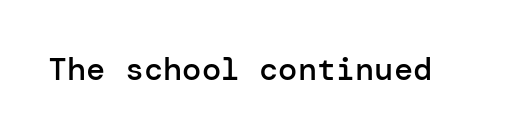
{"serif": "no", "italic": "no", "bold": "semi", "weight": "semibold", "width": "normal", "stroke_contrast": "low", "x_height": "medium", "underline": "no", "letter_spacing": "normal", "letter_spacing_em": 0.0, "glyph_px": 32}
